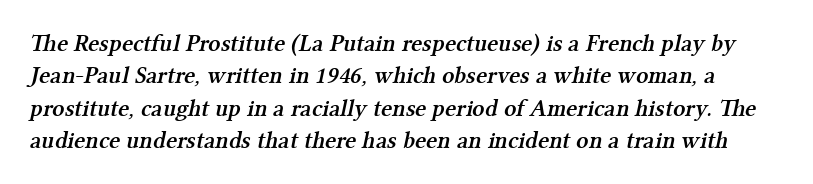
Does the leading feel generous? No, just average. Caption: standard tracking, unaltered. Weight: semibold (demi). Anything drawn beneath the words? Only blank space.
